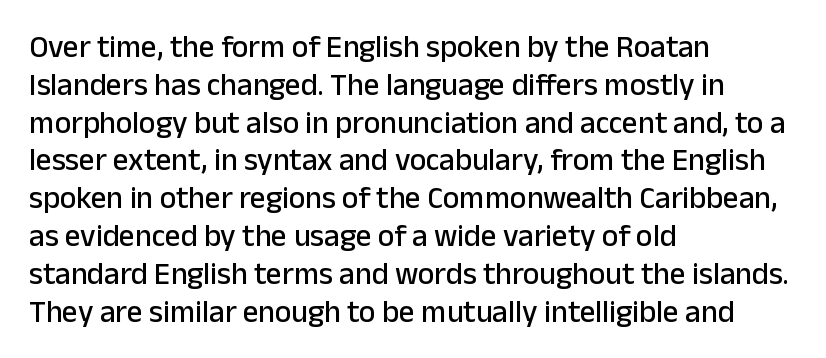
{"serif": "no", "italic": "no", "width": "normal", "stroke_contrast": "low", "x_height": "medium", "monospaced": "no", "underline": "no", "align": "left", "line_spacing_ratio": 1.22, "letter_spacing": "normal", "letter_spacing_em": 0.0, "glyph_px": 31}
